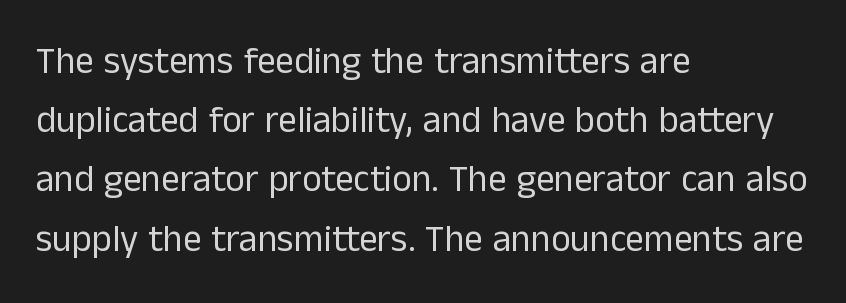
The image shows 37 px regular-weight sans-serif type, upright; set left-aligned, normal line spacing (1.6x), normal letter spacing, not underlined; low stroke contrast and a medium x-height.
